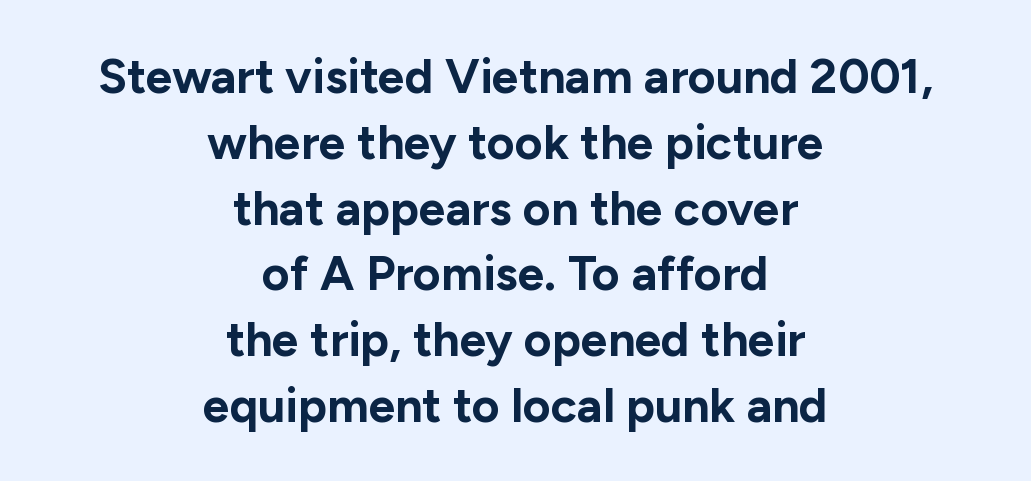
The image shows 48 px bold sans-serif type, upright; set centered, normal line spacing (1.37x), normal letter spacing, not underlined; low stroke contrast and a medium x-height.
